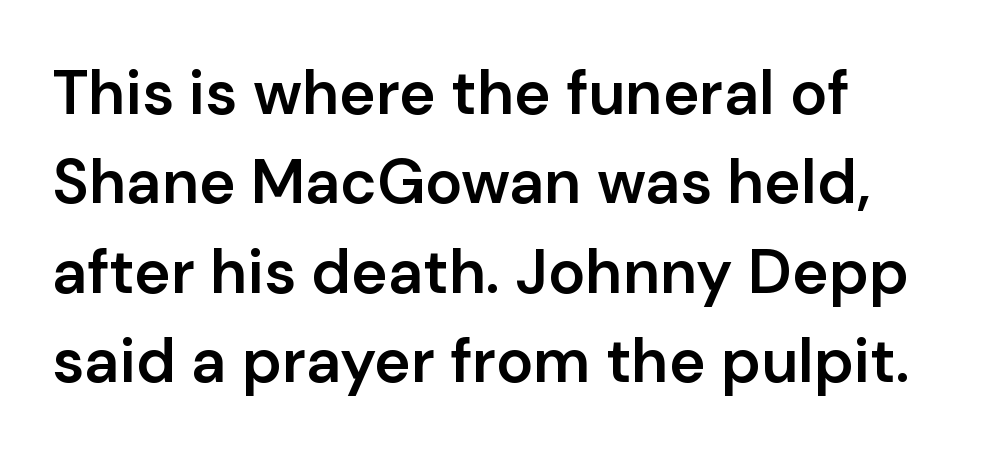
This sample keeps an unexceptional amount of space between lines. Compared with an ordinary text face, these strokes are moderately heavier — a semibold. Look at the bottom of the vertical strokes: they stop flat, with no serifs. Posture: vertical. Spacing verdict: proportional, widths tailored to each character.
